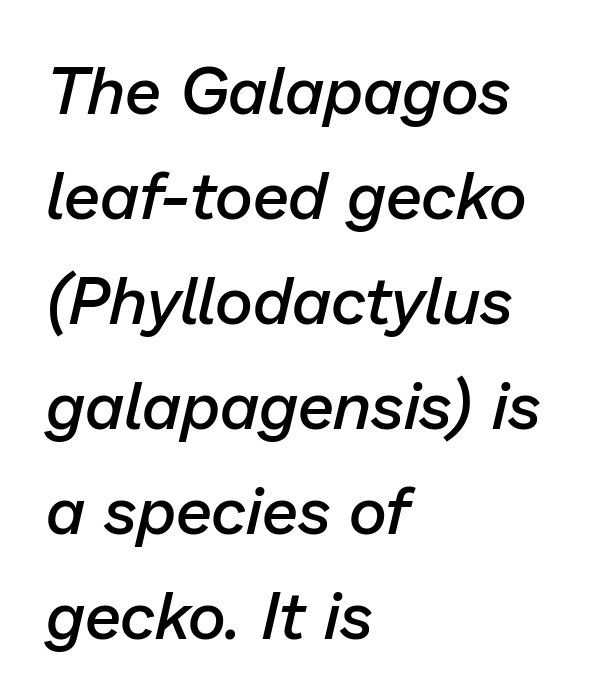
Character widths vary here, with narrow letters taking less room than wide ones. In CSS terms this would be text-align: left. Has an underline been added? It has not. The typesetting leans somewhat heavy: a semibold.
